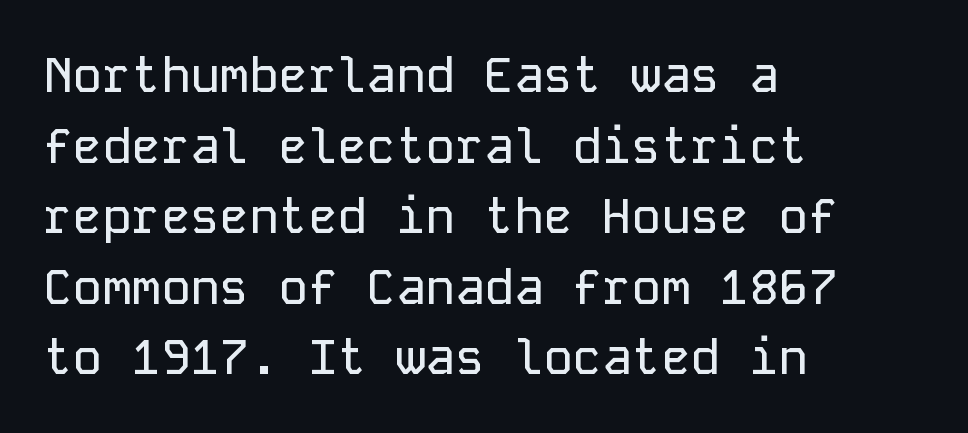
Q: Is the text italic (slanted)? A: No, it is upright.
Q: Is the typeface a serif or a sans-serif typeface? A: Sans-serif.
Q: Is the text underlined? A: No.
Q: How is the paragraph aligned? A: Left-aligned.
Q: Is the spacing between letters normal or unusually wide? A: Normal.
Q: Is the spacing between lines tight, normal or loose? A: Normal.
Q: Width (condensed, normal, or wide)? A: Normal.
Q: Stroke contrast? A: Low.
Q: x-height? A: Medium.
Q: Monospaced? A: Yes.
